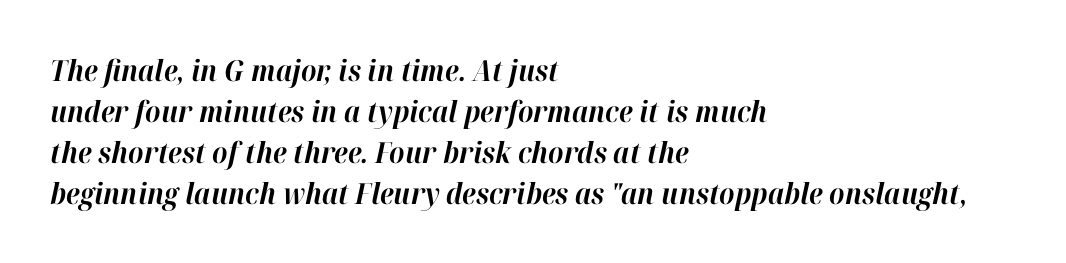
{"italic": "yes", "lean": "right", "slant_degrees": 12, "bold": "yes", "weight": "bold", "width": "normal", "stroke_contrast": "high", "x_height": "medium", "monospaced": "no", "underline": "no", "align": "left", "line_spacing": "normal", "line_spacing_ratio": 1.41, "letter_spacing": "normal", "letter_spacing_em": 0.0, "glyph_px": 29}
